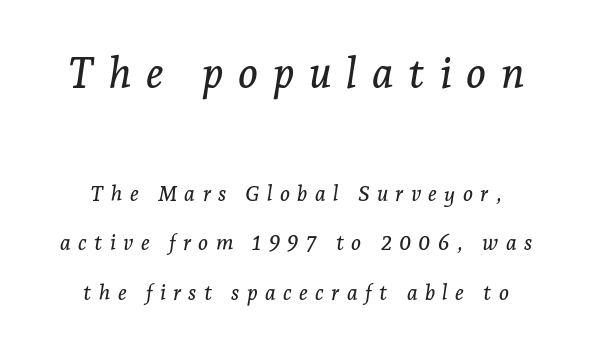
{"serif": "yes", "italic": "yes", "lean": "right", "slant_degrees": 7, "width": "normal", "stroke_contrast": "low", "x_height": "medium", "monospaced": "no", "underline": "no", "line_spacing": "loose", "line_spacing_ratio": 2.36, "letter_spacing": "wide", "letter_spacing_em": 0.35, "larger_block": "first", "size_ratio": 2.0, "glyph_px": 42}
